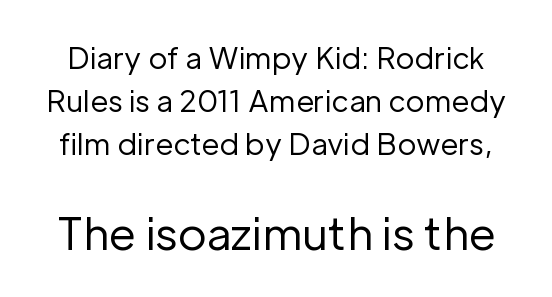
Examine the stroke ends and you'll find no serifs. Caption: standard tracking, unaltered. A roman cut, with each character standing at attention. These lines are rendered in a variable-pitch font. Does the leading feel generous? No, just average. The letterforms sit at book weight or below.
